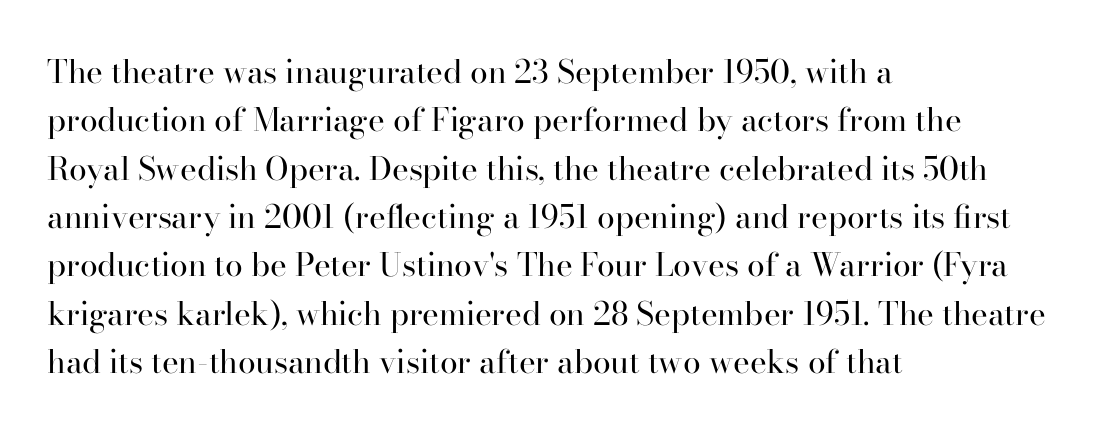
Q: Is the text bold? A: No.
Q: Is the text italic (slanted)? A: No, it is upright.
Q: Is the typeface a serif or a sans-serif typeface? A: Serif.
Q: Is the text underlined? A: No.
Q: How is the paragraph aligned? A: Left-aligned.
Q: Is the spacing between letters normal or unusually wide? A: Normal.
Q: Is the spacing between lines tight, normal or loose? A: Normal.
Q: Width (condensed, normal, or wide)? A: Normal.
Q: Stroke contrast? A: High.
Q: x-height? A: Small.
Q: Monospaced? A: No.
